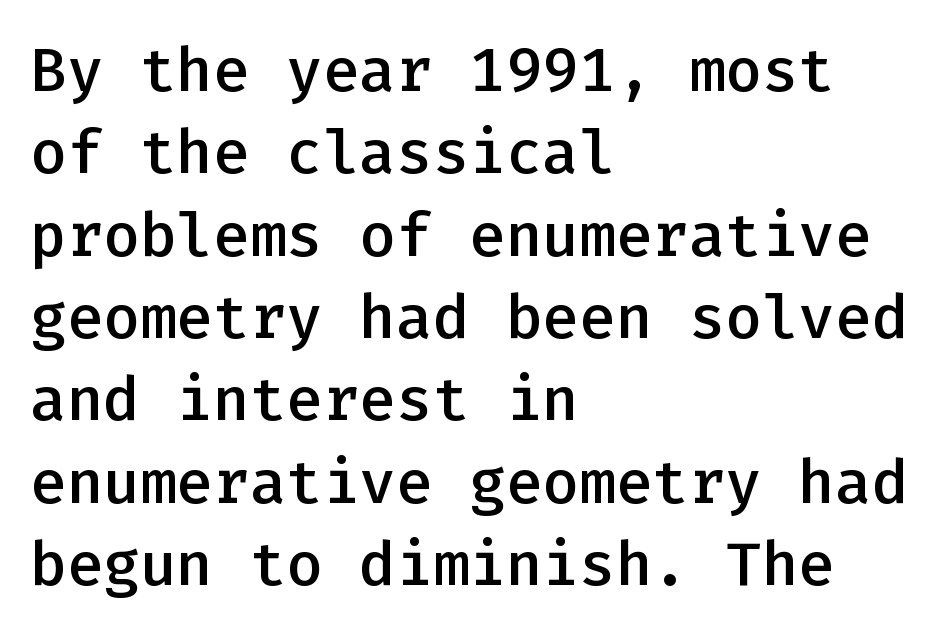
Q: Is the text bold? A: Semi-bold.
Q: Is the text italic (slanted)? A: No, it is upright.
Q: Is the typeface a serif or a sans-serif typeface? A: Sans-serif.
Q: Is the text underlined? A: No.
Q: How is the paragraph aligned? A: Left-aligned.
Q: Is the spacing between letters normal or unusually wide? A: Normal.
Q: Is the spacing between lines tight, normal or loose? A: Normal.
Q: Width (condensed, normal, or wide)? A: Normal.
Q: Stroke contrast? A: Low.
Q: x-height? A: Medium.
Q: Monospaced? A: Yes.
